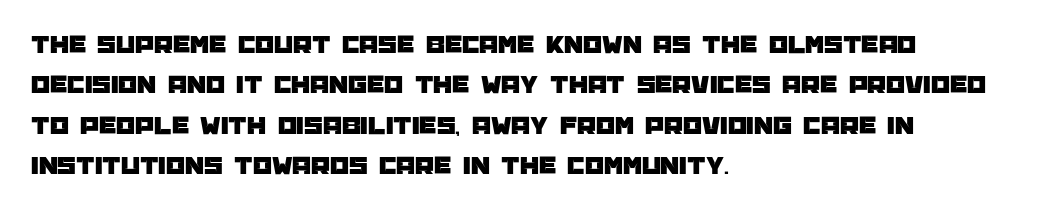
Q: Is the text italic (slanted)? A: No, it is upright.
Q: Is the text underlined? A: No.
Q: How is the paragraph aligned? A: Left-aligned.
Q: Is the spacing between letters normal or unusually wide? A: Normal.
Q: Is the spacing between lines tight, normal or loose? A: Normal.
